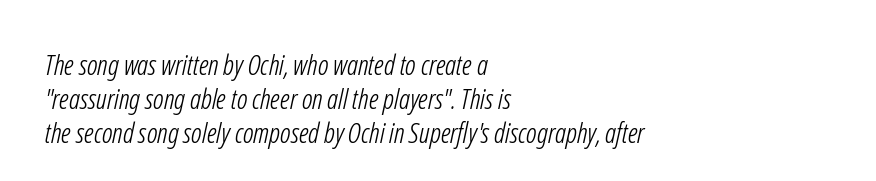
The image shows 28 px light, condensed sans-serif type; set left-aligned, line spacing 1.22x, normal letter spacing, not underlined; low stroke contrast and a medium x-height.
